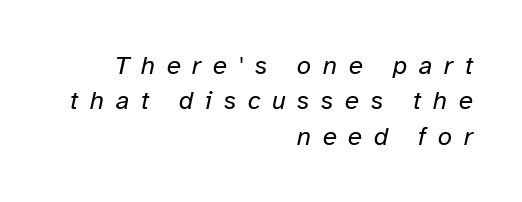
Q: Is the text bold? A: No.
Q: Is the text italic (slanted)? A: Yes, it leans right by about 12 degrees.
Q: Is the text underlined? A: No.
Q: How is the paragraph aligned? A: Right-aligned.
Q: Is the spacing between letters normal or unusually wide? A: Unusually wide.
Q: Is the spacing between lines tight, normal or loose? A: Normal.
